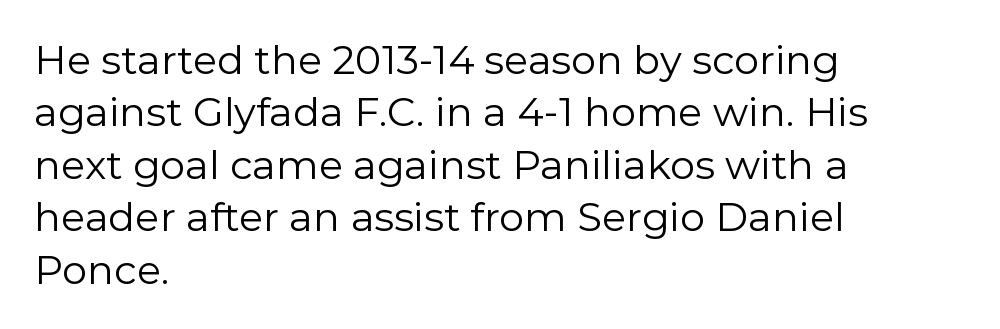
{"serif": "no", "italic": "no", "bold": "no", "weight": "regular", "width": "normal", "stroke_contrast": "low", "x_height": "medium", "monospaced": "no", "underline": "no", "align": "left", "line_spacing": "normal", "line_spacing_ratio": 1.31, "letter_spacing": "normal", "letter_spacing_em": 0.0, "glyph_px": 40}
